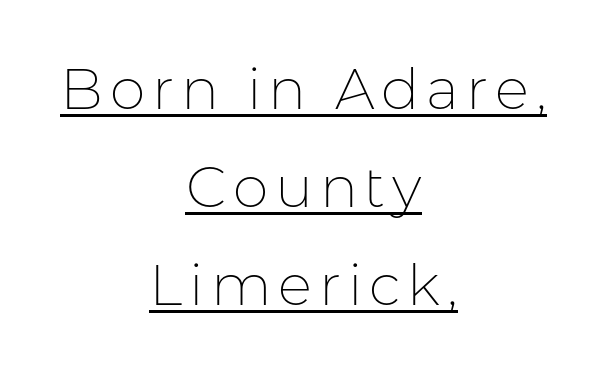
The image shows 57 px thin sans-serif type, upright; set centered, line spacing 1.72x, underlined; low stroke contrast and a medium x-height.
